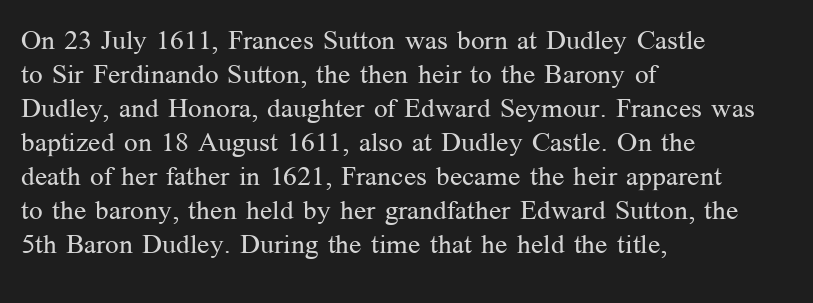
{"italic": "no", "bold": "no", "underline": "no", "align": "left", "line_spacing": "normal", "line_spacing_ratio": 1.26, "letter_spacing": "normal", "letter_spacing_em": 0.0, "glyph_px": 27}
